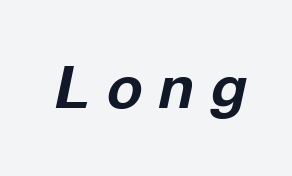
{"italic": "yes", "lean": "right", "slant_degrees": 12, "bold": "yes", "weight": "bold", "width": "normal", "stroke_contrast": "low", "x_height": "medium", "monospaced": "no", "underline": "no", "letter_spacing": "wide", "letter_spacing_em": 0.28, "glyph_px": 59}
